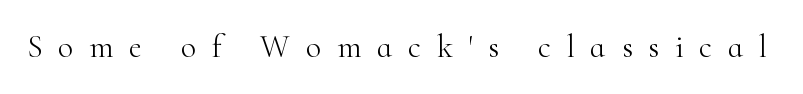
{"serif": "yes", "italic": "no", "bold": "no", "weight": "light", "width": "normal", "stroke_contrast": "high", "x_height": "small", "monospaced": "no", "underline": "no", "letter_spacing": "wide", "letter_spacing_em": 0.49, "glyph_px": 32}
